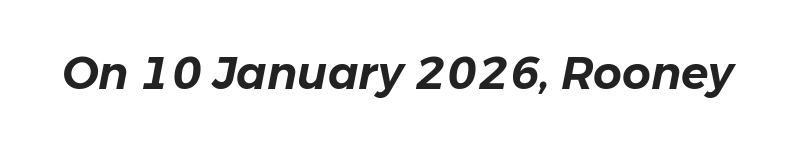
Q: Is the text italic (slanted)? A: Yes, it leans right by about 11 degrees.
Q: Is the text underlined? A: No.
Q: Is the spacing between letters normal or unusually wide? A: Normal.
Q: Width (condensed, normal, or wide)? A: Normal.
Q: Stroke contrast? A: Low.
Q: x-height? A: Medium.
Q: Monospaced? A: No.
